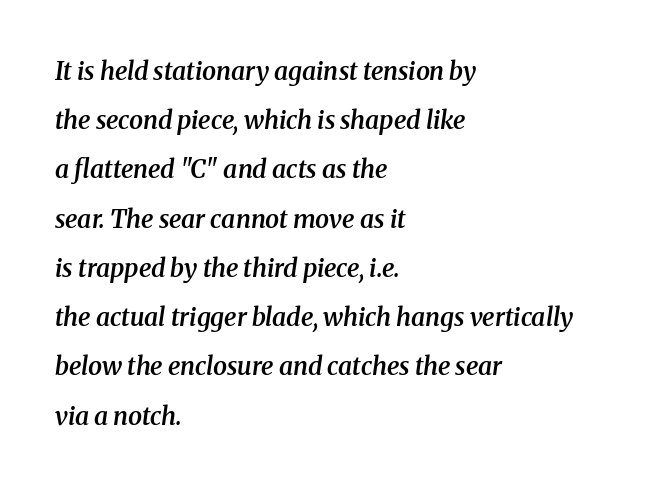
The image shows 25 px text type, italic (leaning right); set left-aligned, loose line spacing (1.97x), normal letter spacing, not underlined.
